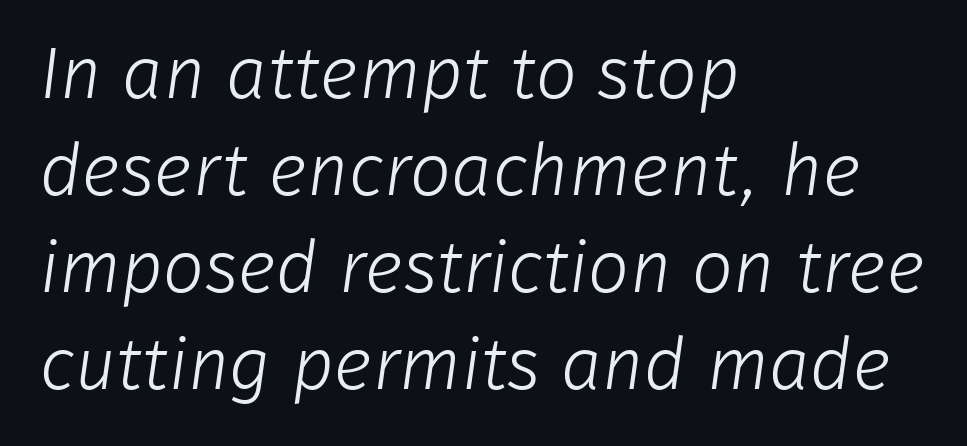
This rendering leaves character spacing at its baseline value. Character widths vary here, with narrow letters taking less room than wide ones. Compared with a centered layout, this one pins lines to the left instead. Plain, unruled lines of type. On a weight scale, this lands at 450 or below. Whoever set this chose a conventional vertical rhythm.
